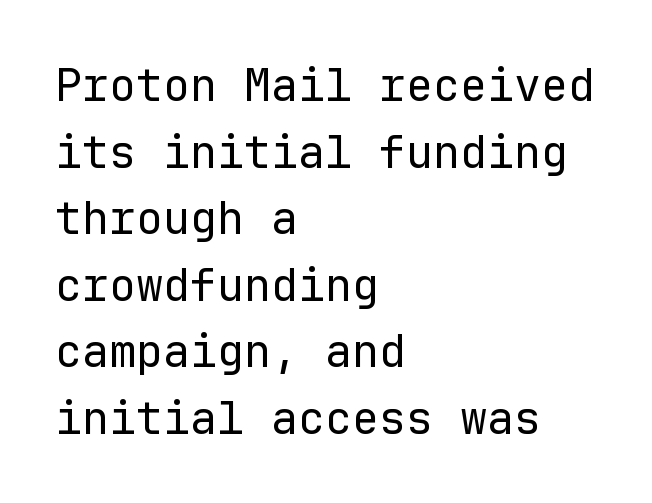
The image shows 45 px regular-weight sans-serif type, upright, monospaced; set left-aligned, normal line spacing (1.48x), normal letter spacing, not underlined; low stroke contrast and a medium x-height.
